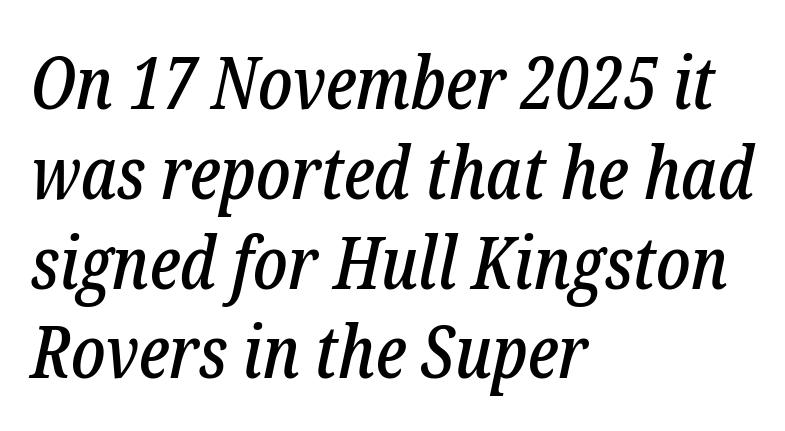
The image shows 73 px condensed serif type, italic (leaning right); set left-aligned, line spacing 1.23x, normal letter spacing, not underlined; low stroke contrast and a medium x-height.
